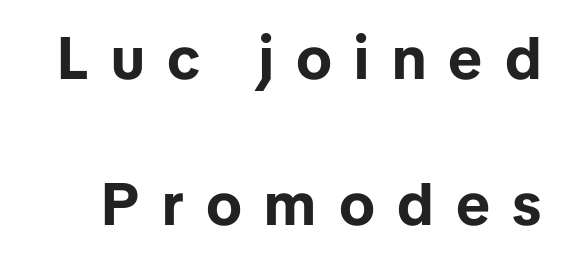
Rendered with straight, roman letterforms. Glance below the letters and you will spot only blank space. A typesetter would call this proportional, since set widths differ per character. Students, observe: this is what heavily led, spacious text looks like. Strokes here are thick enough to call this a true bold.
